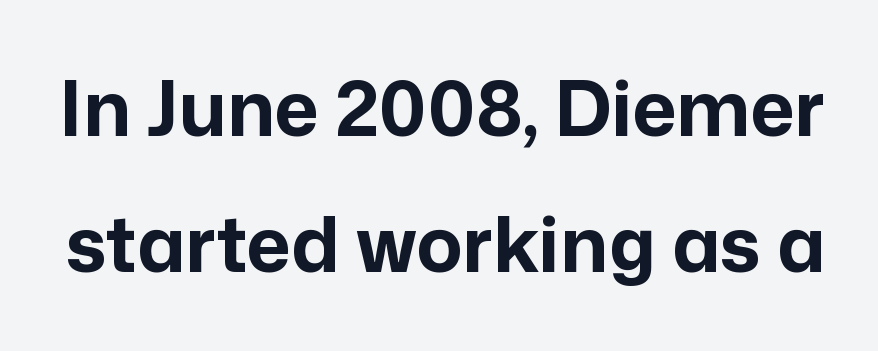
{"serif": "no", "italic": "no", "bold": "yes", "weight": "bold", "width": "normal", "stroke_contrast": "low", "x_height": "medium", "monospaced": "no", "underline": "no", "line_spacing_ratio": 1.79, "letter_spacing": "normal", "letter_spacing_em": 0.0, "glyph_px": 76}
